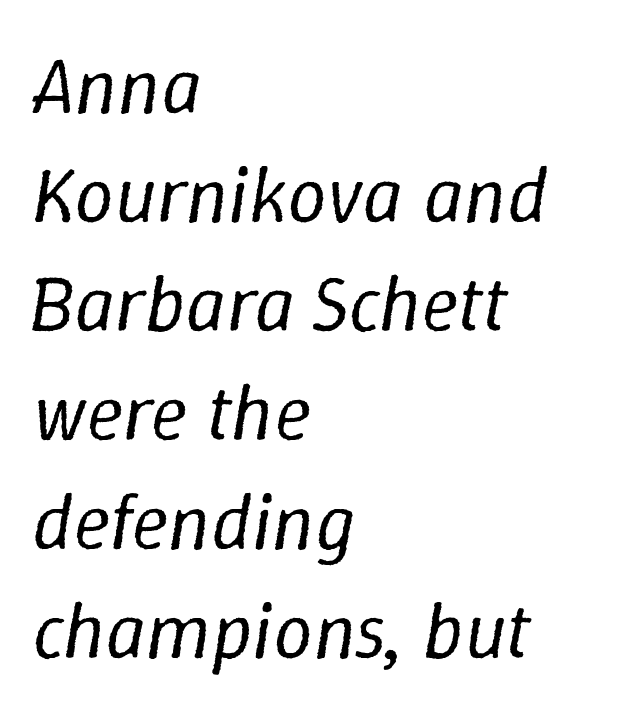
{"italic": "yes", "lean": "right", "slant_degrees": 9, "bold": "no", "weight": "regular", "width": "normal", "stroke_contrast": "low", "x_height": "medium", "monospaced": "no", "underline": "no", "align": "left", "line_spacing": "normal", "line_spacing_ratio": 1.38, "letter_spacing": "normal", "letter_spacing_em": 0.0, "glyph_px": 79}
